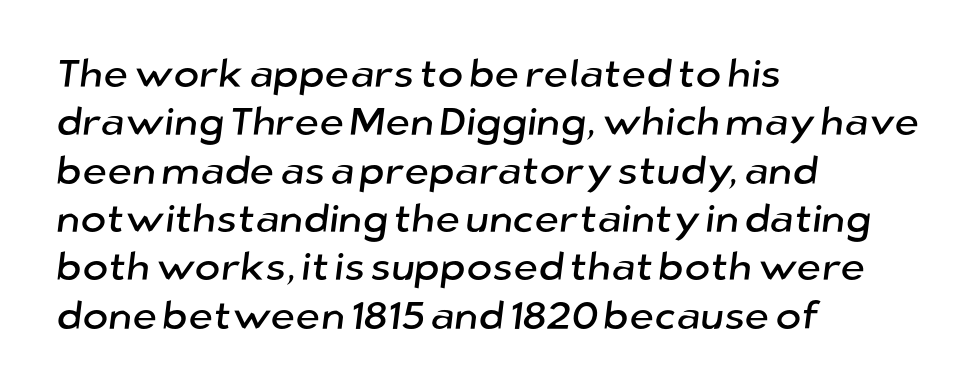
A bare baseline throughout the passage. Note the varied advance widths — an 'i' is clearly narrower than an 'm'. You could call the tracking neutral — neither tight nor loose. In terms of letterform style, serifs are entirely absent. The paragraph has a hard left edge and a soft right edge.
